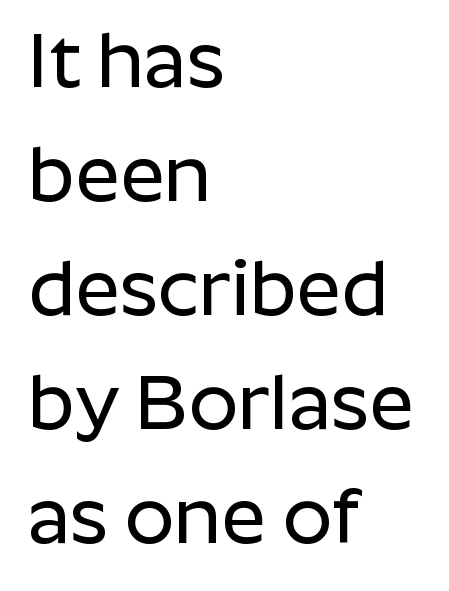
Check under the words: just untouched page. These lines are rendered in a variable-pitch font. Note: no serifs on the glyphs. Leading matches the norm, producing a regular column. Spacing between characters is what you'd get straight out of the box.
